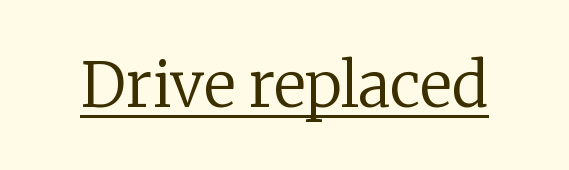
{"serif": "yes", "italic": "no", "bold": "no", "weight": "regular", "width": "normal", "stroke_contrast": "low", "x_height": "medium", "monospaced": "no", "underline": "yes", "letter_spacing": "normal", "letter_spacing_em": 0.0, "glyph_px": 61}
